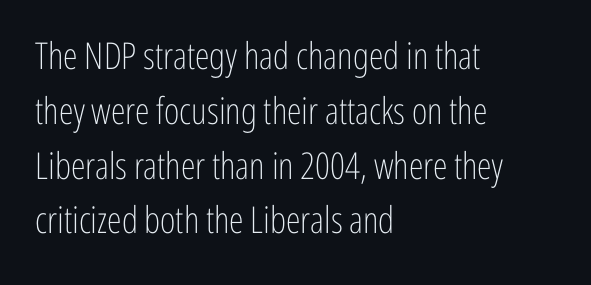
The image shows 37 px light, condensed sans-serif type, upright; set left-aligned, normal line spacing (1.48x), normal letter spacing, not underlined; low stroke contrast and a medium x-height.
